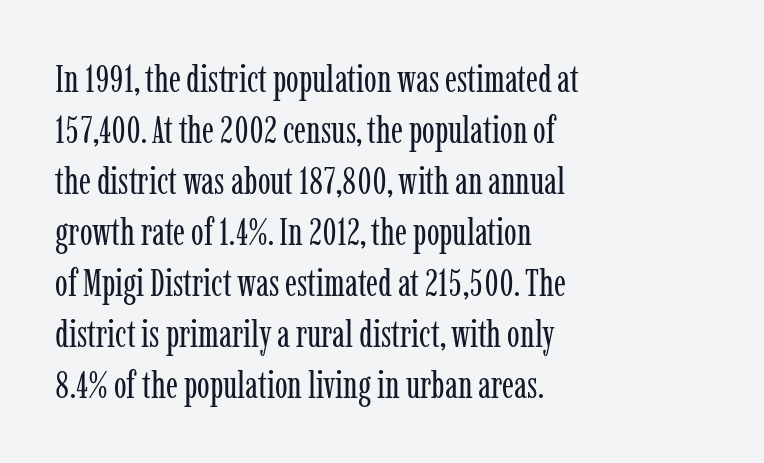
Words float on clear page, feet unadorned. The letters advance in unequal steps, a hallmark of proportional type. The lettering holds an erect, upright posture throughout. Does the type have serifs? Yes, each stem ends in a small foot. The letterforms sit shoulder to shoulder at normal distance.
